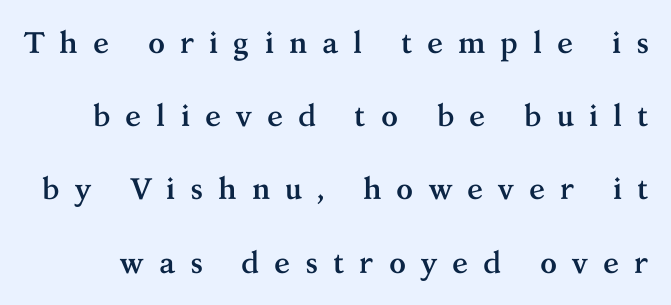
The image shows 30 px semibold serif type, upright; set loose line spacing (2.44x), unusually wide letter spacing (+0.49 em), not underlined; medium stroke contrast and a medium x-height.
